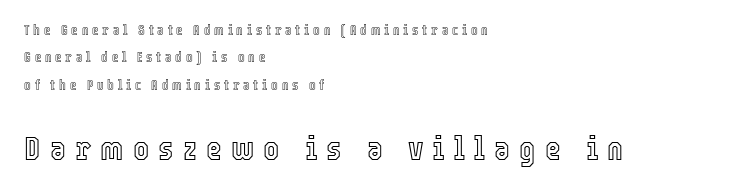
The image shows 34 px condensed type, upright; set left-aligned, loose line spacing (1.96x), unusually wide letter spacing (+0.27 em), not underlined; the second (bottom) block is 2.43x larger; a medium x-height.
